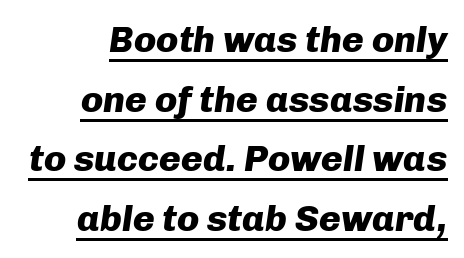
The image shows 37 px heavy type, italic (leaning right); set normal line spacing (1.61x), normal letter spacing, underlined; low stroke contrast and a medium x-height.
